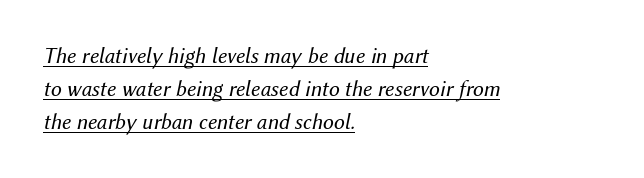
The image shows 22 px text type, italic (leaning right); set left-aligned, normal line spacing (1.49x), normal letter spacing, underlined.
